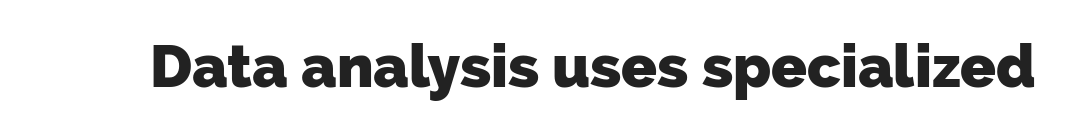
Notice how thick the strokes are: this is what a full bold looks like. A typesetter would call this proportional, since set widths differ per character. To sum up the face: it is a sans, with no serifs. Spacing between characters is what you'd get straight out of the box. The space directly below the letters is spotless.
